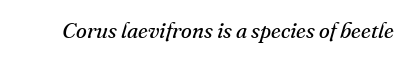
The characters are drawn with everyday or finer stroke widths. You could call the tracking neutral — neither tight nor loose. Descender tails drop into unmarked territory. The axis of the letterforms is tilted away from vertical.
